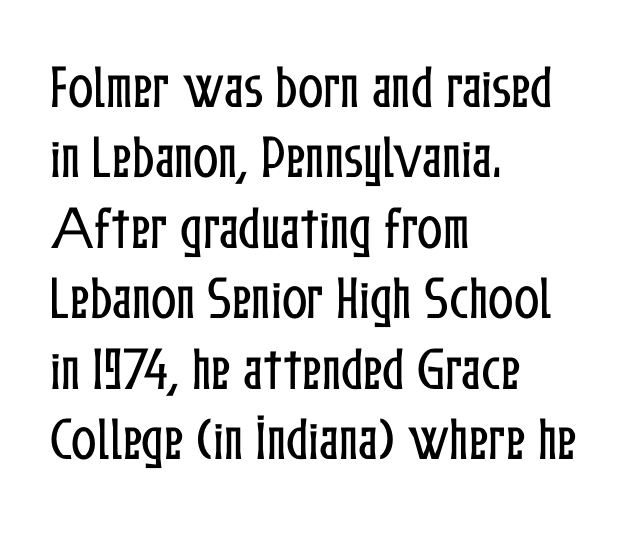
The image shows 47 px condensed type, upright; set left-aligned, normal line spacing (1.5x), normal letter spacing, not underlined; low stroke contrast and a medium x-height.
